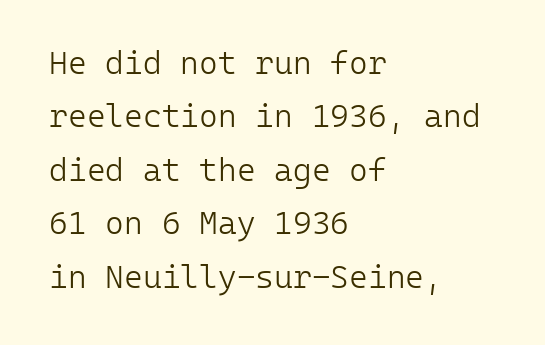
The image shows 32 px light sans-serif type, upright, monospaced; set left-aligned, normal line spacing (1.67x), normal letter spacing, not underlined; low stroke contrast and a medium x-height.
